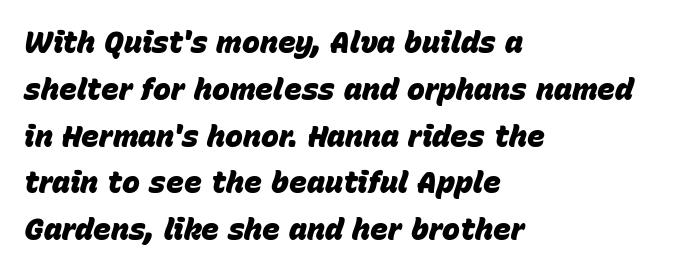
The image shows 30 px heavy type, italic (leaning right); set left-aligned, normal line spacing (1.56x), normal letter spacing, not underlined; low stroke contrast and a large x-height.
